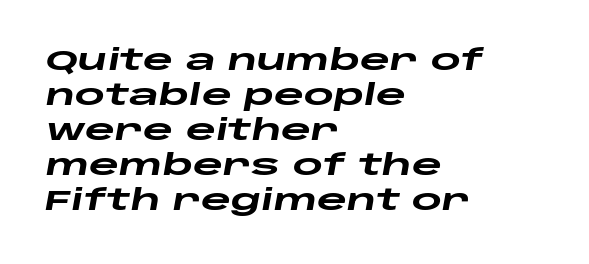
Each word holds together tightly as a unit, with standard inter-letter gaps. The face used here is proportionally spaced, like ordinary book or web type. The letters are slanted; this is an italic face. This is heavy type, rendered in bold. Each line starts at the same left margin while the right side varies. No word sits above an underline.
